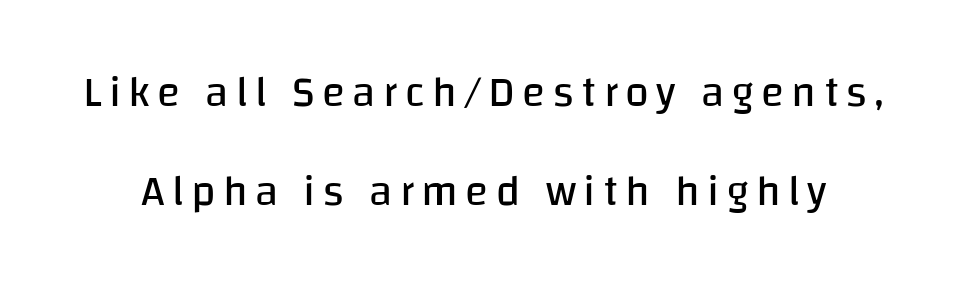
{"serif": "no", "italic": "no", "bold": "no", "weight": "regular", "width": "normal", "stroke_contrast": "low", "x_height": "large", "monospaced": "no", "underline": "no", "line_spacing": "loose", "line_spacing_ratio": 2.3, "glyph_px": 43}
